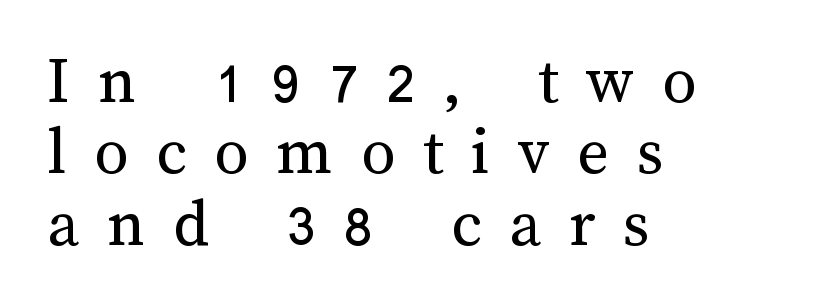
{"italic": "no", "bold": "no", "weight": "regular", "width": "normal", "stroke_contrast": "medium", "x_height": "medium", "monospaced": "no", "underline": "no", "align": "left", "line_spacing": "tight", "line_spacing_ratio": 1.05, "letter_spacing": "wide", "letter_spacing_em": 0.41, "glyph_px": 68}
